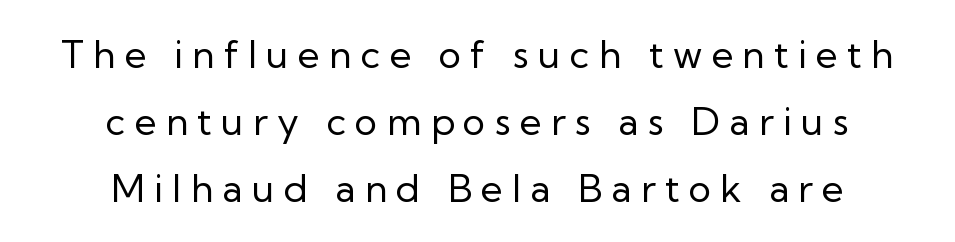
The image shows 38 px regular-weight sans-serif type, upright; set centered, line spacing 1.76x, unusually wide letter spacing (+0.24 em), not underlined; low stroke contrast and a medium x-height.
